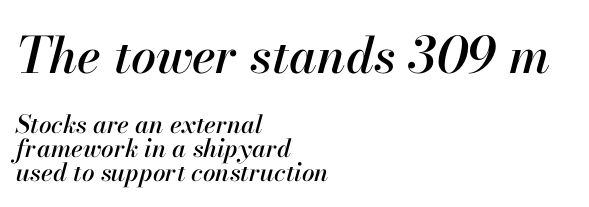
Do the characters align in a grid? No, the font is proportional. The whole block is typeset with a tilt. The letters sit at their default tracking, neither squeezed nor spread. These lines huddle together more closely than default settings would place them. Look at the glyph heights: the upper group is clearly the bigger setting.
